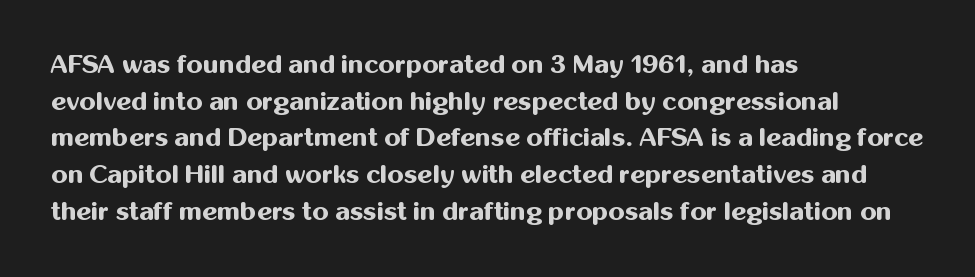
{"italic": "no", "bold": "yes", "underline": "no", "align": "left", "line_spacing": "normal", "line_spacing_ratio": 1.41, "letter_spacing": "normal", "letter_spacing_em": 0.0, "glyph_px": 26}
